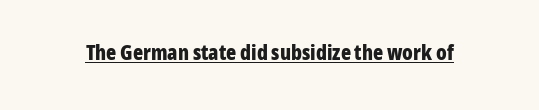
Emphasis is given by a line drawn under the lettering. Weight: bold. Honestly, the letter spacing is just normal — you wouldn't notice it. Is there any slant? The stems are plumb.
